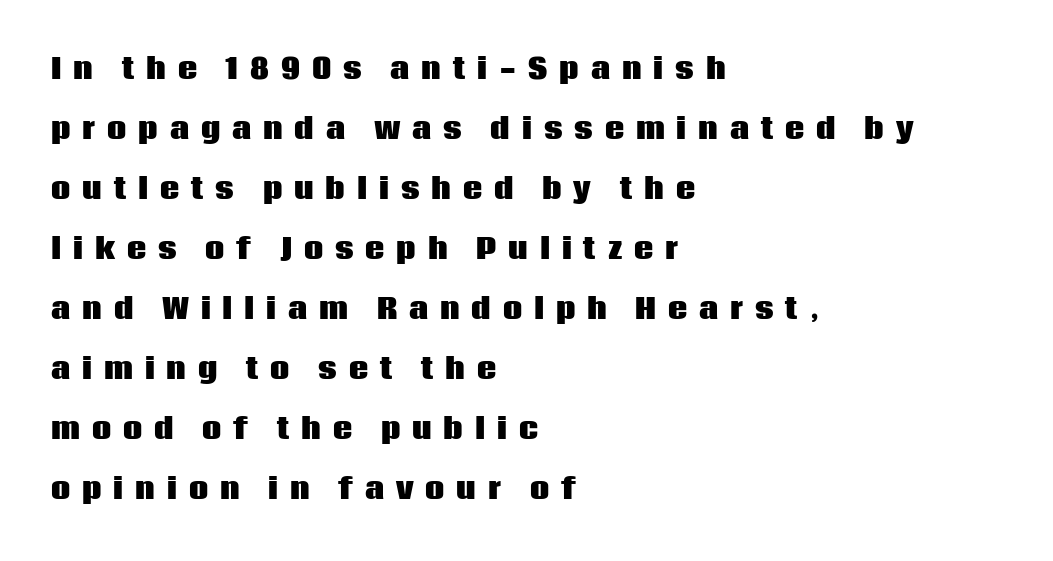
{"italic": "no", "bold": "yes", "underline": "no", "align": "left", "line_spacing": "loose", "line_spacing_ratio": 2.22, "letter_spacing": "wide", "letter_spacing_em": 0.44, "glyph_px": 27}
